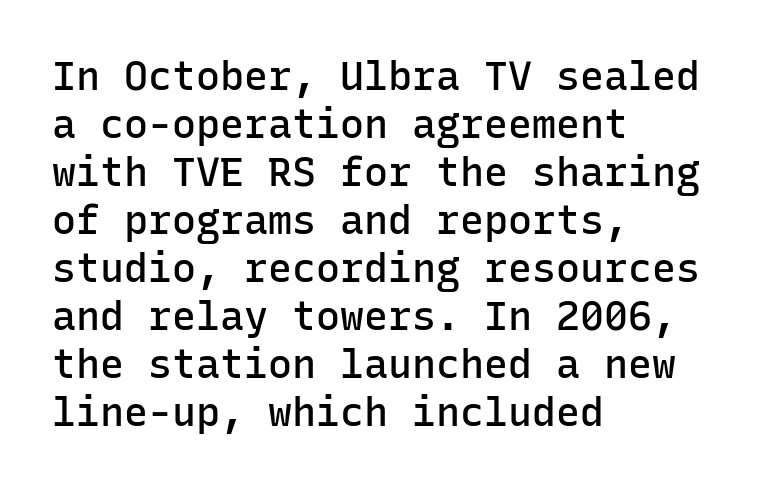
The letters carry no serifs — their stems end cleanly without finishing strokes. Which margin do the lines hug? The left one — the right edge is uneven. Spacing verdict: monospaced, one width for all characters. Posture: vertical. The passage shown is not underscored anywhere.
